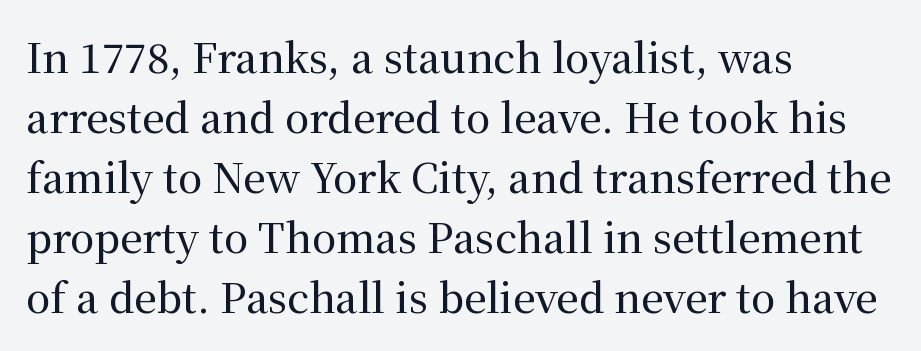
Interline gaps are of average width in this sample. Each line starts at the same left margin while the right side varies. Each letter keeps its own natural width here, so spacing adapts to shape. Does the lettering tilt? It doesn't — this is upright. Words float on clear page, feet unadorned.
